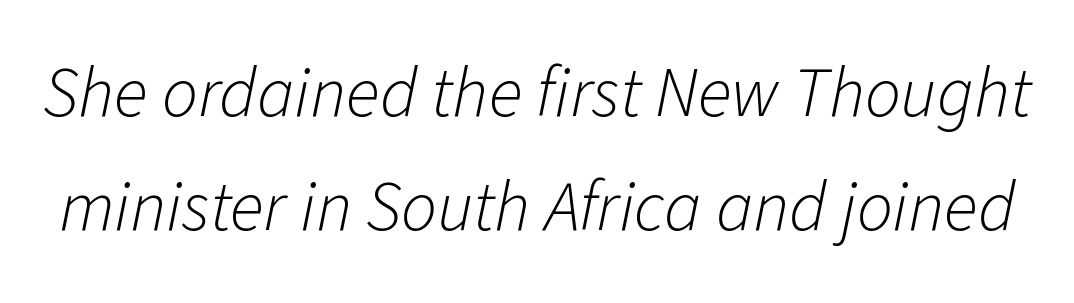
Q: Is the text bold? A: No.
Q: Is the text italic (slanted)? A: Yes, it leans right by about 11 degrees.
Q: Is the text underlined? A: No.
Q: Is the spacing between letters normal or unusually wide? A: Normal.
Q: Is the spacing between lines tight, normal or loose? A: Normal.
Q: Width (condensed, normal, or wide)? A: Normal.
Q: Stroke contrast? A: Low.
Q: x-height? A: Medium.
Q: Monospaced? A: No.
